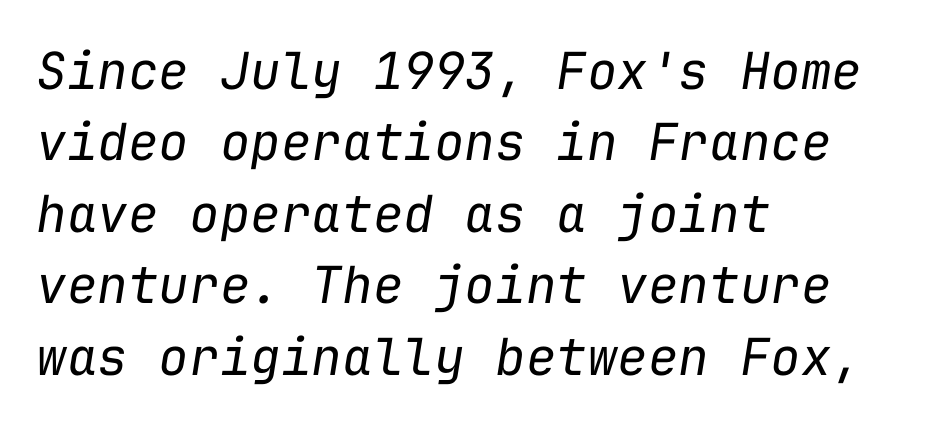
Q: Is the text bold? A: No.
Q: Is the text italic (slanted)? A: Yes, it leans right by about 9 degrees.
Q: Is the text underlined? A: No.
Q: How is the paragraph aligned? A: Left-aligned.
Q: Is the spacing between letters normal or unusually wide? A: Normal.
Q: Is the spacing between lines tight, normal or loose? A: Normal.
Q: Width (condensed, normal, or wide)? A: Normal.
Q: Stroke contrast? A: Low.
Q: x-height? A: Medium.
Q: Monospaced? A: Yes.
